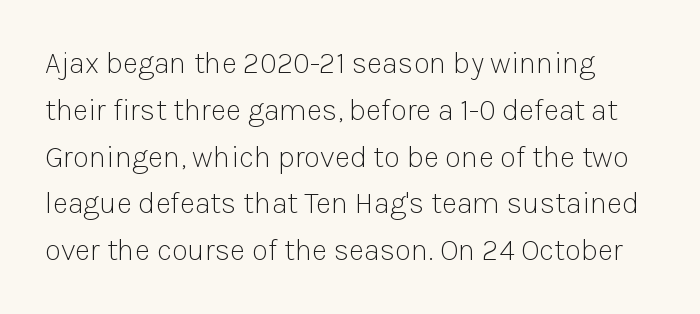
Horizontal bands of white between lines are of average thickness. Each letter's strokes conclude bluntly, with no projecting serifs. The typesetting does not lean heavy: it is not bold. Check under the words: just untouched page.
